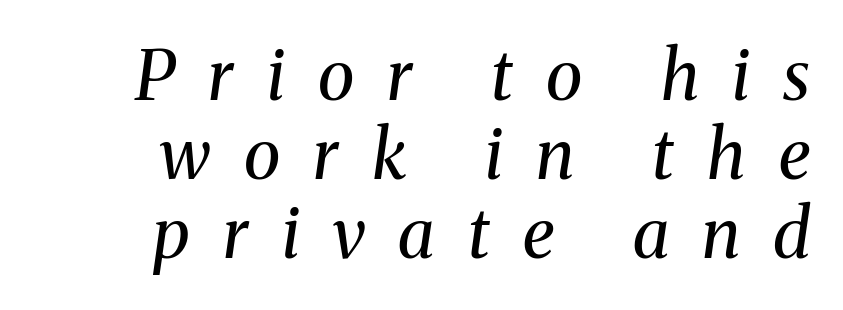
{"serif": "yes", "italic": "yes", "lean": "right", "slant_degrees": 8, "bold": "no", "weight": "regular", "width": "normal", "stroke_contrast": "medium", "x_height": "medium", "monospaced": "no", "underline": "no", "align": "right", "line_spacing_ratio": 1.16, "letter_spacing": "wide", "letter_spacing_em": 0.49, "glyph_px": 68}
